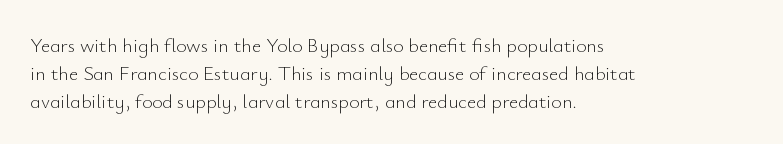
A roman cut, with each character standing at attention. Compared with a centered layout, this one pins lines to the left instead. Evenly set lines give the paragraph a standard silhouette. Heft: none added — not bold. The baseline area is clear.
